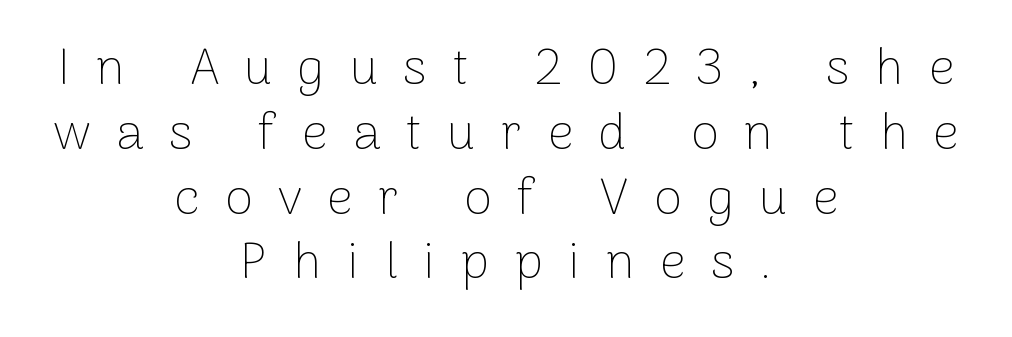
Q: Is the text bold? A: No.
Q: Is the text italic (slanted)? A: No, it is upright.
Q: Is the typeface a serif or a sans-serif typeface? A: Sans-serif.
Q: Is the text underlined? A: No.
Q: How is the paragraph aligned? A: Centered.
Q: Is the spacing between letters normal or unusually wide? A: Unusually wide.
Q: Is the spacing between lines tight, normal or loose? A: Normal.
Q: Width (condensed, normal, or wide)? A: Normal.
Q: Stroke contrast? A: Low.
Q: x-height? A: Medium.
Q: Monospaced? A: No.
